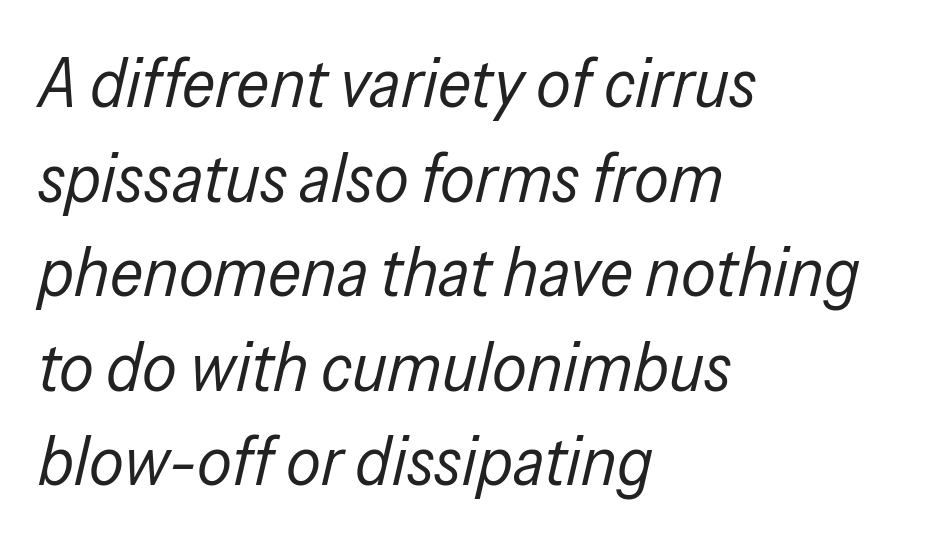
{"italic": "yes", "lean": "right", "slant_degrees": 13, "bold": "no", "weight": "regular", "width": "condensed", "stroke_contrast": "low", "x_height": "medium", "monospaced": "no", "underline": "no", "align": "left", "line_spacing": "normal", "line_spacing_ratio": 1.37, "letter_spacing": "normal", "letter_spacing_em": 0.0, "glyph_px": 69}
